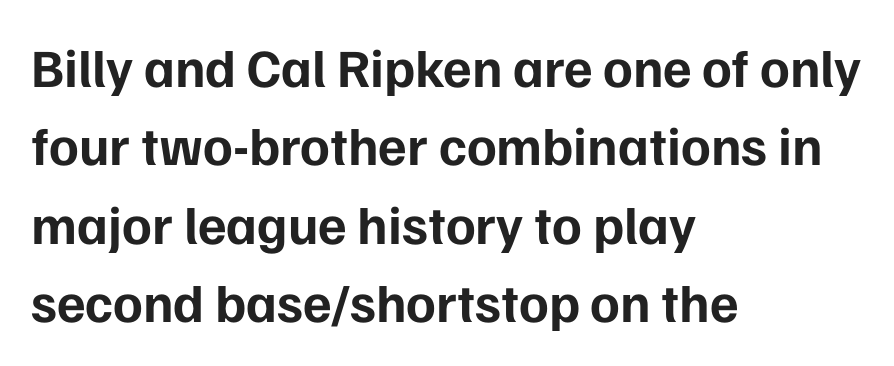
The image shows 54 px bold sans-serif type, upright; set left-aligned, normal line spacing (1.45x), normal letter spacing, not underlined; low stroke contrast and a medium x-height.
